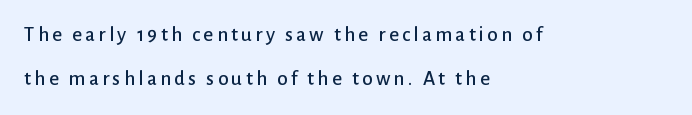
{"italic": "no", "underline": "no", "align": "left", "line_spacing": "loose", "line_spacing_ratio": 2.11, "glyph_px": 21}
